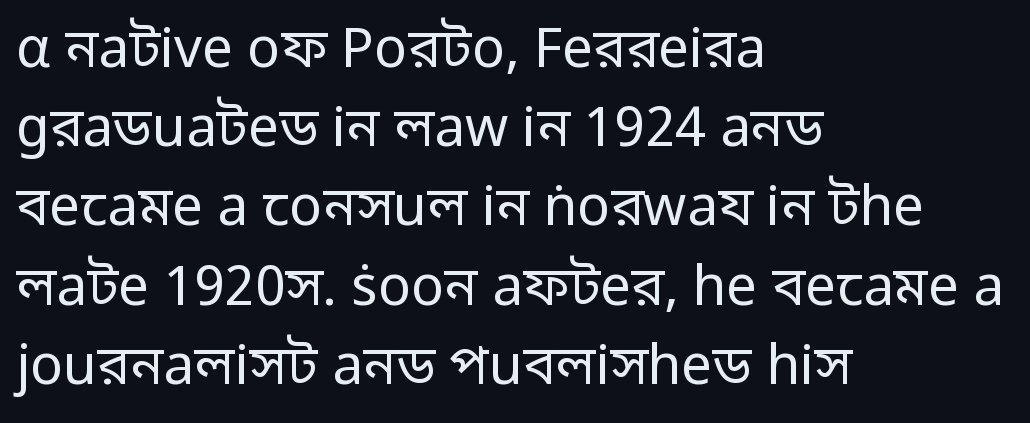
Q: Is the text bold? A: No.
Q: Is the text italic (slanted)? A: No, it is upright.
Q: Is the typeface a serif or a sans-serif typeface? A: Sans-serif.
Q: Is the text underlined? A: No.
Q: How is the paragraph aligned? A: Left-aligned.
Q: Is the spacing between letters normal or unusually wide? A: Normal.
Q: Is the spacing between lines tight, normal or loose? A: Normal.
Q: Width (condensed, normal, or wide)? A: Normal.
Q: Stroke contrast? A: Low.
Q: x-height? A: Medium.
Q: Monospaced? A: No.
